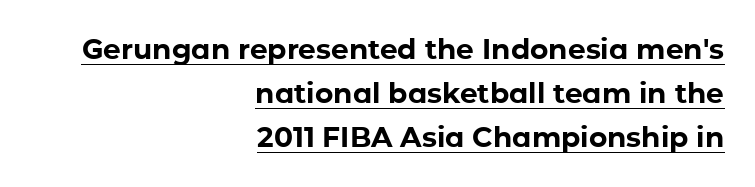
The image shows 28 px bold sans-serif type, upright; set right-aligned, normal line spacing (1.58x), normal letter spacing, underlined; low stroke contrast and a medium x-height.
